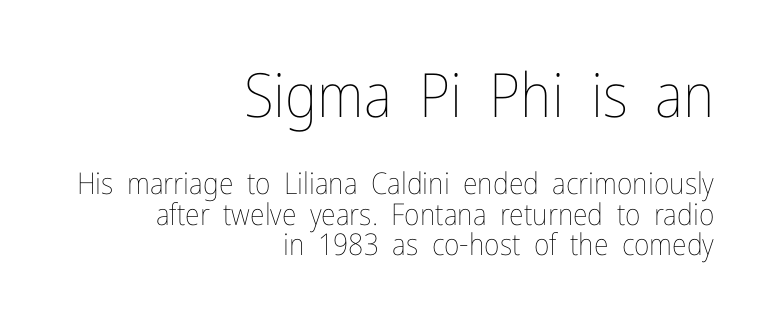
The image shows 61 px thin, condensed type, upright; set right-aligned, tight line spacing (1.01x), normal letter spacing, not underlined; the first (top) block is 2.03x larger; low stroke contrast and a medium x-height.
